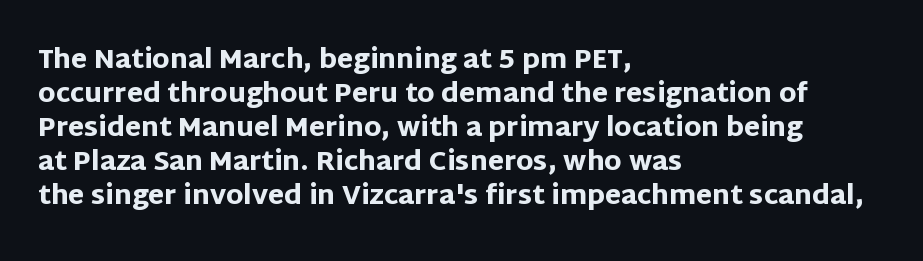
Typeset ragged right — the left edge is the straight one. Words float on clear page, feet unadorned. Vertically, the passage feels balanced, rows spaced as you'd expect. This sample uses plain, unmodified letter spacing. Summary of weight: heavy, a full bold. Characters remain perfectly vertical along every line.
